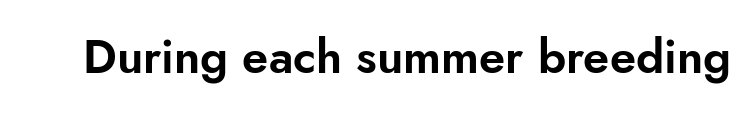
Q: Is the text italic (slanted)? A: No, it is upright.
Q: Is the typeface a serif or a sans-serif typeface? A: Sans-serif.
Q: Is the text underlined? A: No.
Q: Is the spacing between letters normal or unusually wide? A: Normal.
Q: Width (condensed, normal, or wide)? A: Normal.
Q: Stroke contrast? A: Low.
Q: x-height? A: Small.
Q: Monospaced? A: No.
